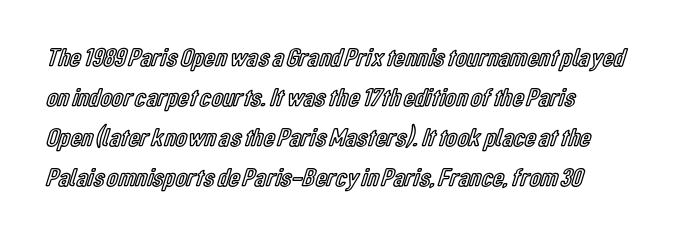
The image shows 26 px text type; set left-aligned, normal line spacing (1.54x), normal letter spacing, not underlined.
